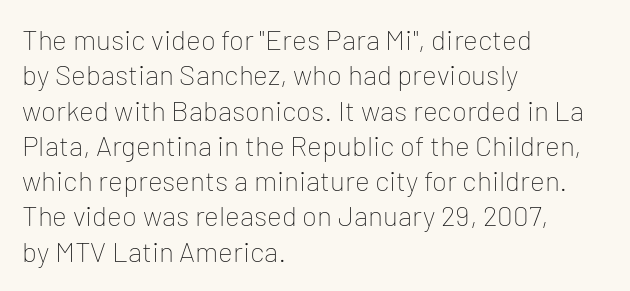
The rendering uses natural spacing where letterforms have individual widths. This sample uses an upright cut, with every glyph sitting square on the baseline. The glyphs in this specimen are sans serif. Check under the words: just untouched page. No extra tracking has been applied to these lines. Horizontally, the lines are justified to the leading edge only.
